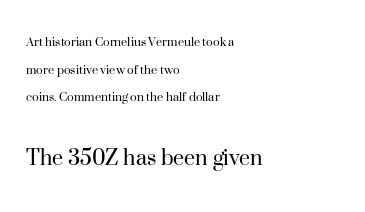
Q: Is the text bold? A: No.
Q: Is the text italic (slanted)? A: No, it is upright.
Q: Is the text underlined? A: No.
Q: How is the paragraph aligned? A: Left-aligned.
Q: Is the spacing between letters normal or unusually wide? A: Normal.
Q: Is the spacing between lines tight, normal or loose? A: Loose.
Q: Which block of text is set in a larger size, the first (top) or the second (bottom)? A: The second (bottom) one.
